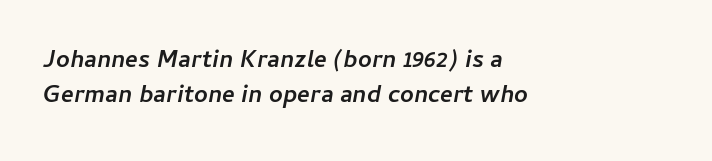
{"italic": "yes", "lean": "right", "slant_degrees": 11, "bold": "yes", "underline": "no", "align": "left", "line_spacing": "normal", "line_spacing_ratio": 1.44, "letter_spacing": "normal", "letter_spacing_em": 0.0, "glyph_px": 24}
